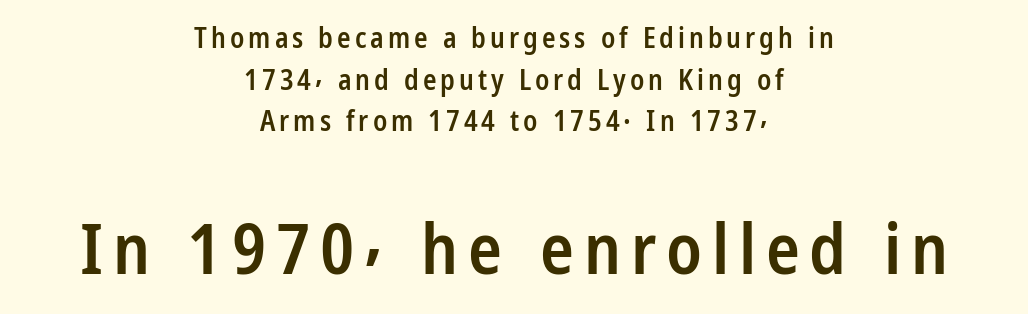
Do the characters align in a grid? No, the font is proportional. I'd describe the lettering as semibold — firm but not a full bold. Grotesque or geometric, the face here clearly has no serifs. This sample keeps an unexceptional amount of space between lines. This layout puts the modest block above and the oversized block below.
